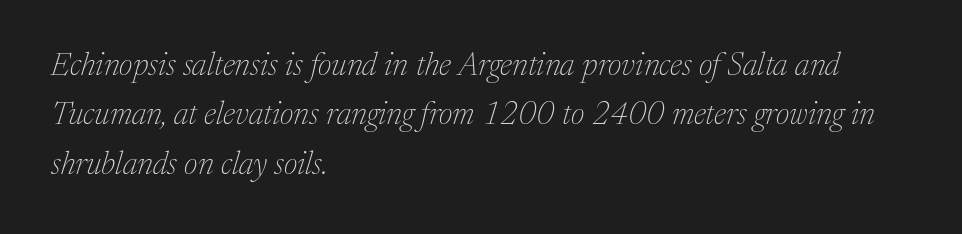
The letters carry serifs — small finishing strokes at the ends of their stems. Does the copy run flush right? No — it runs flush left. The glyphs look as if they've been sheared to an angle. Students, observe: this is what conventionally led text looks like. On a weight scale, this lands at 450 or below.
